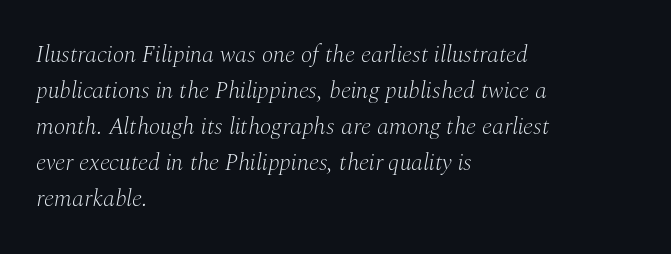
This sample uses plain, unmodified letter spacing. The text carries the slant typical of an italic or oblique font. Caption: face not bold, strokes unweighted. Descenders hang freely into open space. The passage is arranged the way most books set body copy — flush left. If you measured baseline to baseline, you'd find a middling distance.
